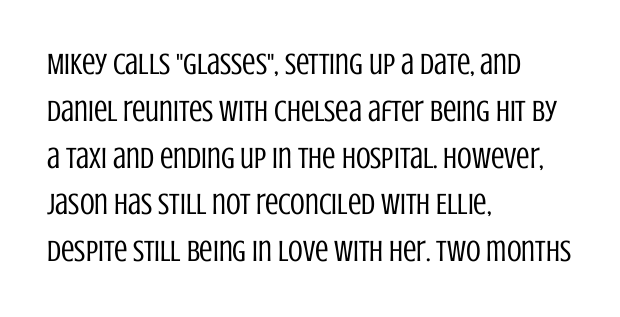
Nope, no serifs anywhere on these letters. Spacing verdict: proportional, widths tailored to each character. Evenly set lines give the paragraph a standard silhouette. No word sits above an underline. Words appear dense and cohesive because spacing is normal.
